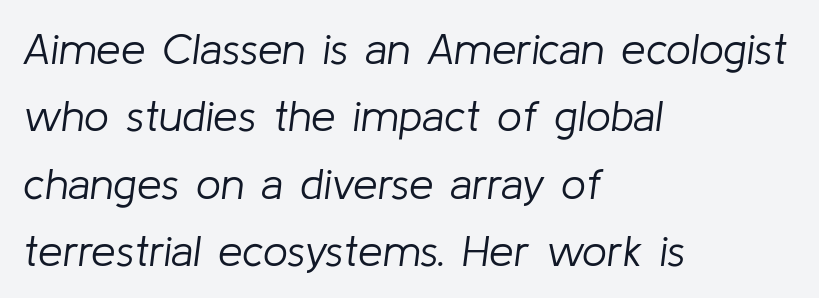
Is the type slanted? Yes — the strokes lean at a clear angle. A classic flush-left, rag-right setting is used for this passage. Here the designer chose a conventional face with non-uniform glyph widths. Each row of text sits above clean, open space. These lines keep a tight, regular rhythm from letter to letter.
